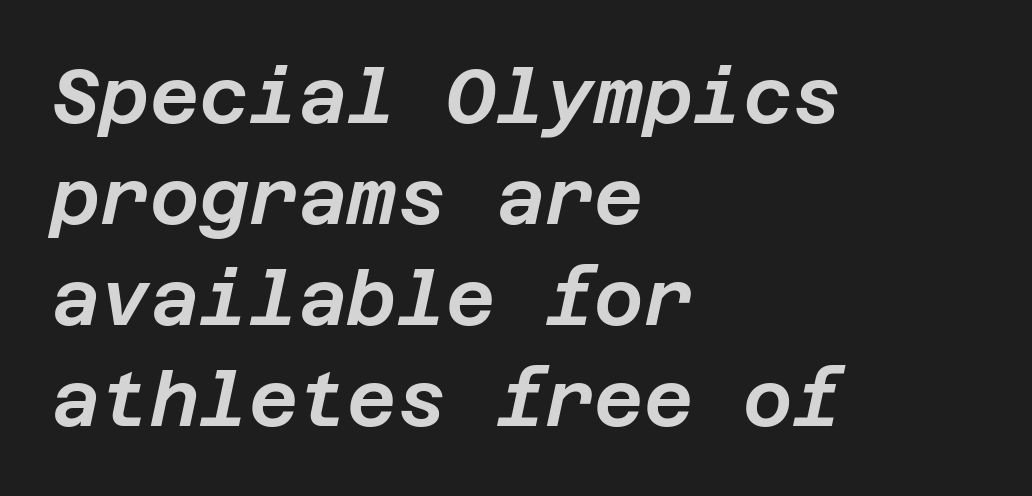
Q: Is the text italic (slanted)? A: Yes, it leans right by about 12 degrees.
Q: Is the text underlined? A: No.
Q: How is the paragraph aligned? A: Left-aligned.
Q: Is the spacing between letters normal or unusually wide? A: Normal.
Q: Is the spacing between lines tight, normal or loose? A: Normal.
Q: Width (condensed, normal, or wide)? A: Normal.
Q: Stroke contrast? A: Low.
Q: x-height? A: Large.
